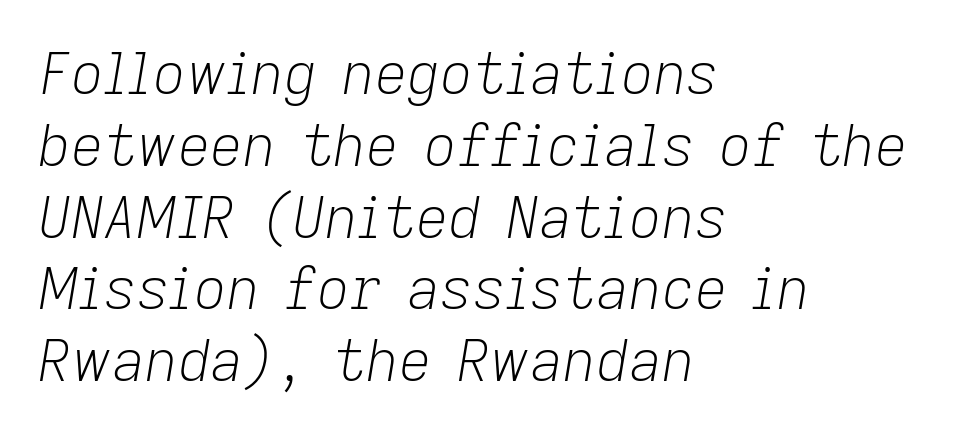
Q: Is the text bold? A: No.
Q: Is the text italic (slanted)? A: Yes, it leans right by about 9 degrees.
Q: Is the text underlined? A: No.
Q: How is the paragraph aligned? A: Left-aligned.
Q: Is the spacing between letters normal or unusually wide? A: Normal.
Q: Is the spacing between lines tight, normal or loose? A: Normal.
Q: Width (condensed, normal, or wide)? A: Normal.
Q: Stroke contrast? A: Low.
Q: x-height? A: Medium.
Q: Monospaced? A: No.
